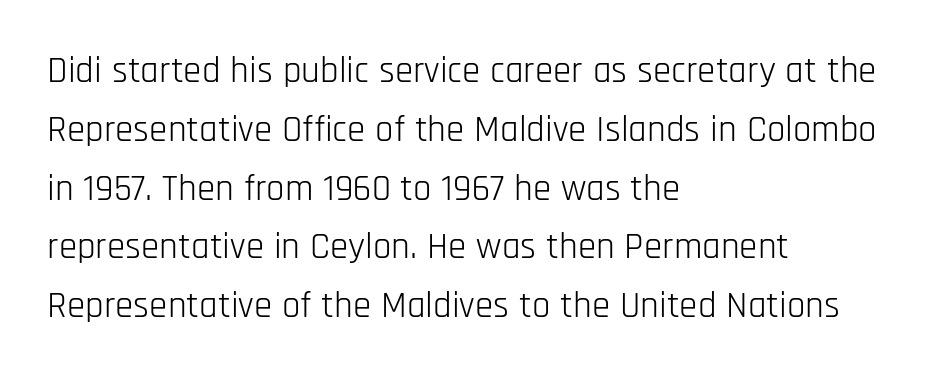
Q: Is the text bold? A: No.
Q: Is the text italic (slanted)? A: No, it is upright.
Q: Is the typeface a serif or a sans-serif typeface? A: Sans-serif.
Q: Is the text underlined? A: No.
Q: How is the paragraph aligned? A: Left-aligned.
Q: Is the spacing between letters normal or unusually wide? A: Normal.
Q: Is the spacing between lines tight, normal or loose? A: Normal.
Q: Width (condensed, normal, or wide)? A: Condensed.
Q: Stroke contrast? A: Low.
Q: x-height? A: Large.
Q: Monospaced? A: No.
